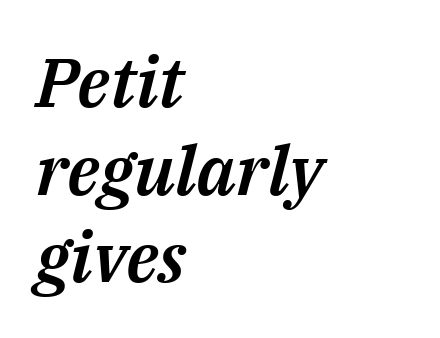
Words appear dense and cohesive because spacing is normal. Does the copy run flush right? No — it runs flush left. The baseline area is clear. The rendering uses natural spacing where letterforms have individual widths. Quick note: interline space is typical. This sample uses an oblique cut, with every glyph tilted off the vertical.
